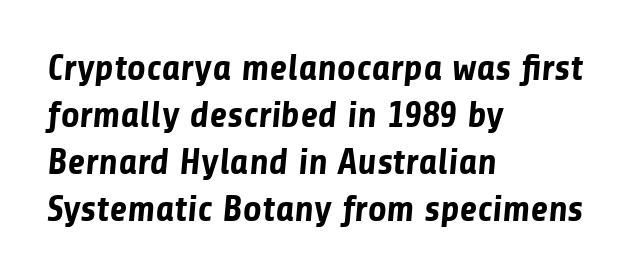
The image shows 37 px bold sans-serif type; set left-aligned, normal line spacing (1.27x), normal letter spacing, not underlined; low stroke contrast and a medium x-height.
